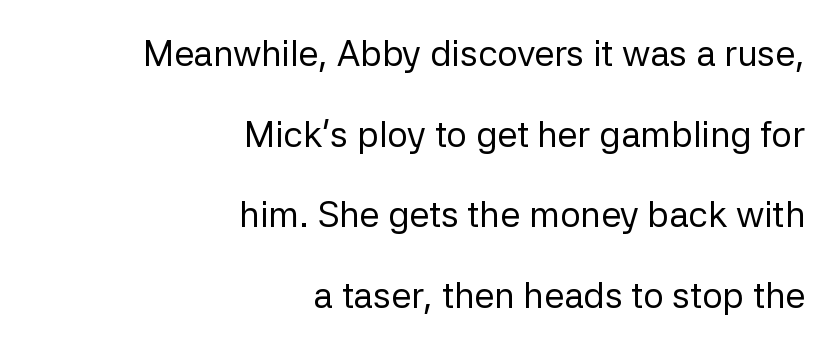
Q: Is the text bold? A: No.
Q: Is the text italic (slanted)? A: No, it is upright.
Q: Is the typeface a serif or a sans-serif typeface? A: Sans-serif.
Q: Is the text underlined? A: No.
Q: How is the paragraph aligned? A: Right-aligned.
Q: Is the spacing between letters normal or unusually wide? A: Normal.
Q: Is the spacing between lines tight, normal or loose? A: Loose.
Q: Width (condensed, normal, or wide)? A: Normal.
Q: Stroke contrast? A: Low.
Q: x-height? A: Medium.
Q: Monospaced? A: No.
